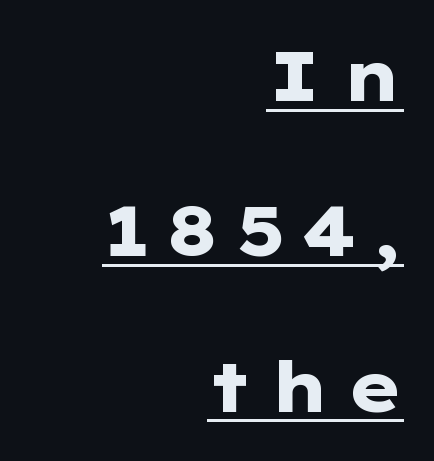
Q: Is the text bold? A: Yes.
Q: Is the text italic (slanted)? A: No, it is upright.
Q: Is the typeface a serif or a sans-serif typeface? A: Sans-serif.
Q: Is the text underlined? A: Yes.
Q: How is the paragraph aligned? A: Right-aligned.
Q: Is the spacing between letters normal or unusually wide? A: Unusually wide.
Q: Is the spacing between lines tight, normal or loose? A: Loose.
Q: Width (condensed, normal, or wide)? A: Wide.
Q: Stroke contrast? A: Low.
Q: x-height? A: Medium.
Q: Monospaced? A: No.
